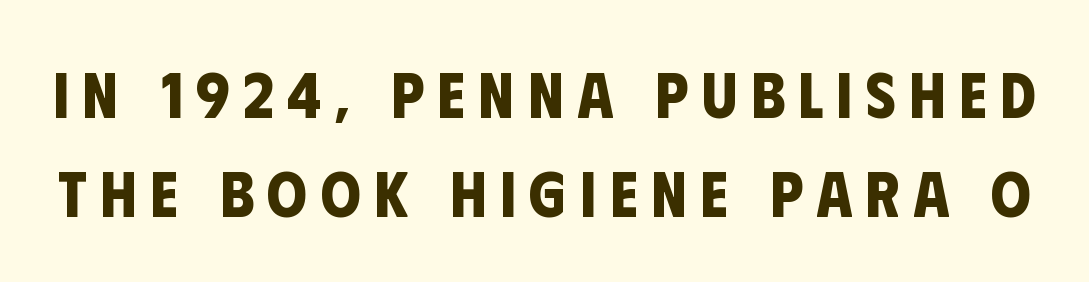
Check the space under the baseline: it is left empty. The face used here is a sans, in the tradition of grotesques and geometrics. Interline gaps are of average width in this sample. There is plenty of visible air inserted between adjacent glyphs.
